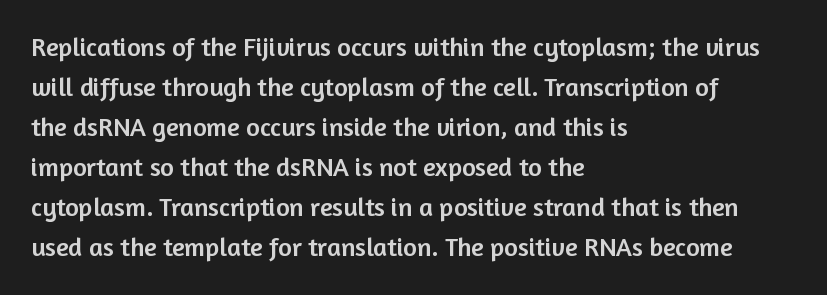
{"italic": "no", "underline": "no", "align": "left", "line_spacing": "normal", "line_spacing_ratio": 1.54, "letter_spacing": "normal", "letter_spacing_em": 0.0, "glyph_px": 26}
